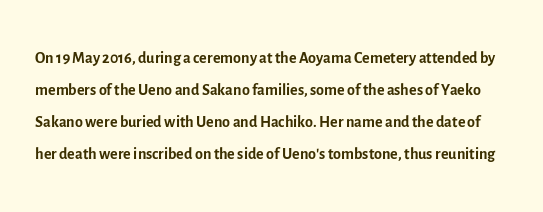
Counters stay open thanks to moderate or lighter strokes. Observe the ordinary spacing: letters are neighbours, not strangers. Interline gaps are of average width in this sample. Each row of text sits above clean, open space.
